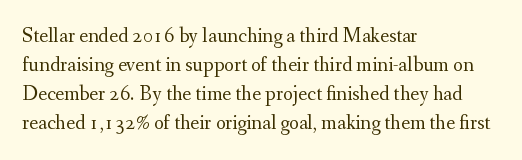
Q: Is the text bold? A: No.
Q: Is the text italic (slanted)? A: No, it is upright.
Q: Is the text underlined? A: No.
Q: How is the paragraph aligned? A: Left-aligned.
Q: Is the spacing between letters normal or unusually wide? A: Normal.
Q: Is the spacing between lines tight, normal or loose? A: Normal.
